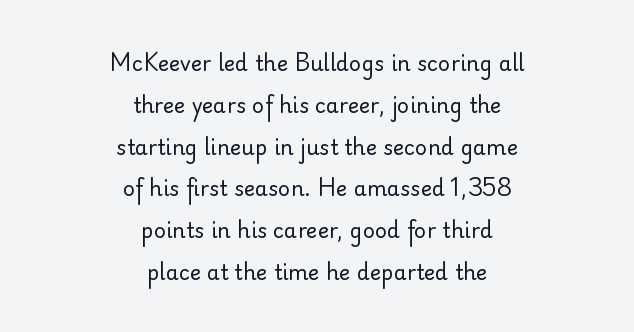
The strokes are not fattened; the text isn't bold. Rule under the text: the space is simply empty. Letter spacing: default. These lines stack symmetrically, like a column narrowing and widening about its center. One glance says open: line gaps are wider than usual.
